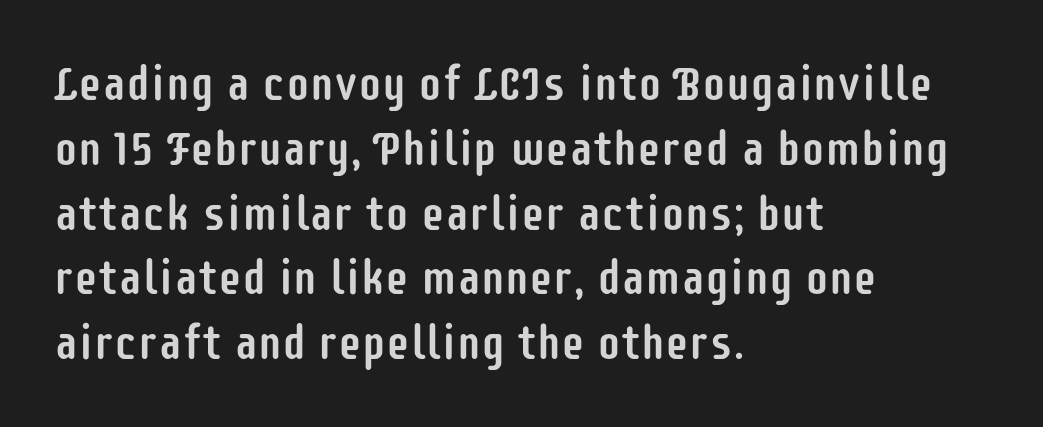
A typesetter would call this zero additional tracking. These lines are rendered in a variable-pitch font. Unlike a traditional serif, this face leaves its strokes unadorned. The words here are not underlined. Layout note: lines flush left. Posture: straight, roman, zero tilt.
